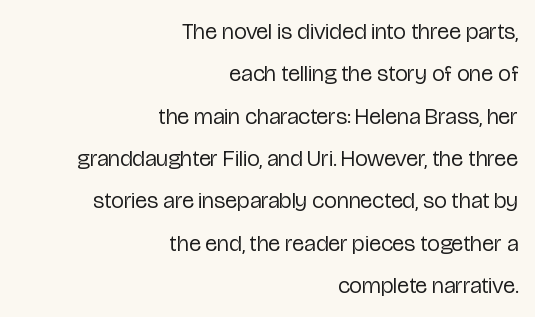
The image shows 23 px text type, upright; set right-aligned, line spacing 1.84x, normal letter spacing, not underlined.
